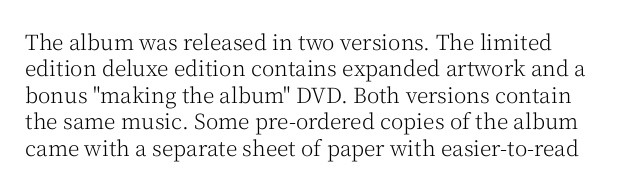
Q: Is the text bold? A: No.
Q: Is the text italic (slanted)? A: No, it is upright.
Q: Is the text underlined? A: No.
Q: Is the spacing between letters normal or unusually wide? A: Normal.
Q: Is the spacing between lines tight, normal or loose? A: Normal.
